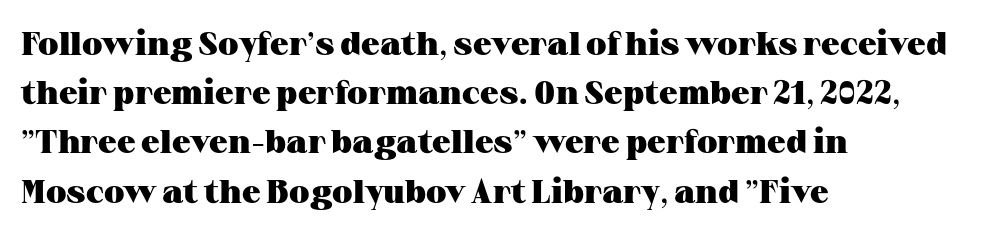
The image shows 33 px heavy, wide serif type, upright; set left-aligned, normal line spacing (1.49x), normal letter spacing, not underlined; medium stroke contrast and a medium x-height.
